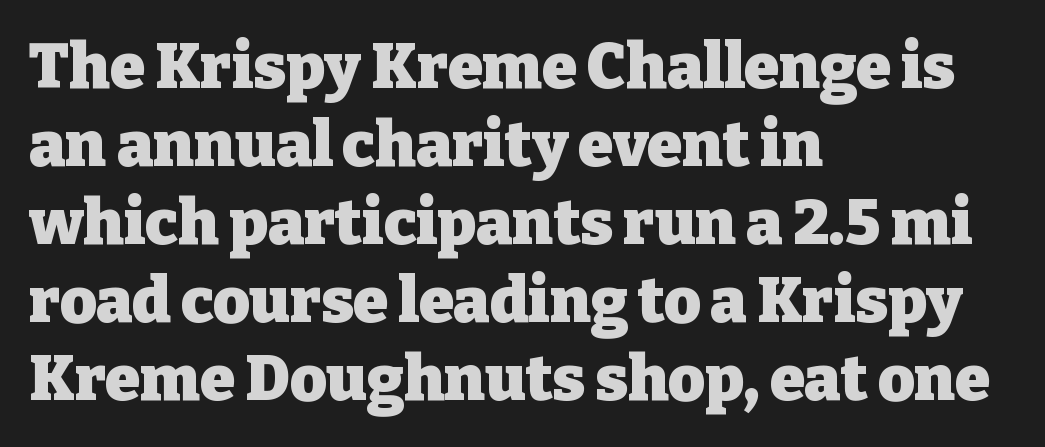
Q: Is the text bold? A: Yes.
Q: Is the text italic (slanted)? A: No, it is upright.
Q: Is the typeface a serif or a sans-serif typeface? A: Serif.
Q: Is the text underlined? A: No.
Q: How is the paragraph aligned? A: Left-aligned.
Q: Is the spacing between letters normal or unusually wide? A: Normal.
Q: Width (condensed, normal, or wide)? A: Normal.
Q: Stroke contrast? A: Low.
Q: x-height? A: Medium.
Q: Monospaced? A: No.
